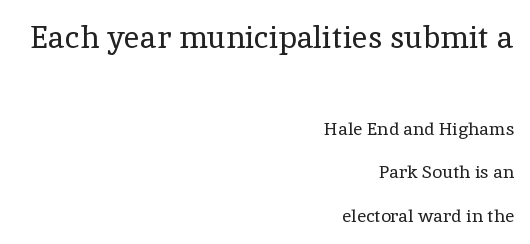
Q: Is the text bold? A: No.
Q: Is the text italic (slanted)? A: No, it is upright.
Q: Is the typeface a serif or a sans-serif typeface? A: Serif.
Q: Is the text underlined? A: No.
Q: How is the paragraph aligned? A: Right-aligned.
Q: Is the spacing between letters normal or unusually wide? A: Normal.
Q: Is the spacing between lines tight, normal or loose? A: Loose.
Q: Which block of text is set in a larger size, the first (top) or the second (bottom)? A: The first (top) one.
Q: Width (condensed, normal, or wide)? A: Normal.
Q: x-height? A: Medium.
Q: Monospaced? A: No.
